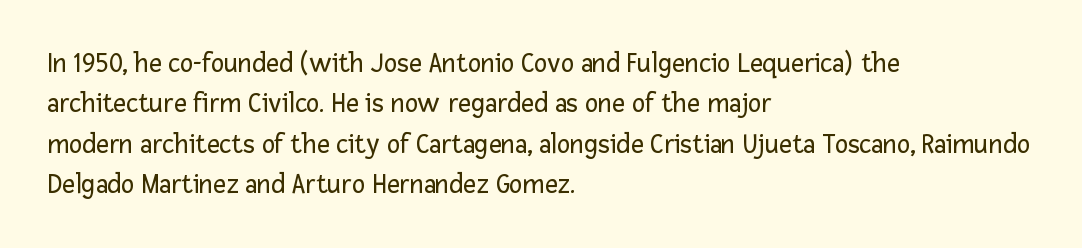
Q: Is the text bold? A: No.
Q: Is the text italic (slanted)? A: No, it is upright.
Q: Is the typeface a serif or a sans-serif typeface? A: Sans-serif.
Q: Is the text underlined? A: No.
Q: How is the paragraph aligned? A: Left-aligned.
Q: Is the spacing between letters normal or unusually wide? A: Normal.
Q: Is the spacing between lines tight, normal or loose? A: Normal.
Q: Width (condensed, normal, or wide)? A: Normal.
Q: Stroke contrast? A: Low.
Q: x-height? A: Medium.
Q: Monospaced? A: No.
